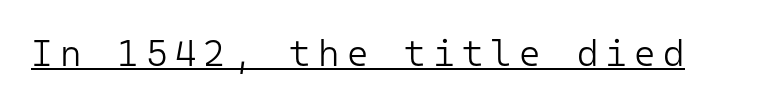
This sample carries an underscore along the baseline area. Type style note: lacks serifs. Every character sits straight up, as roman type does. Is this a fixed-width face? Yes — each glyph sits in an identical cell.
